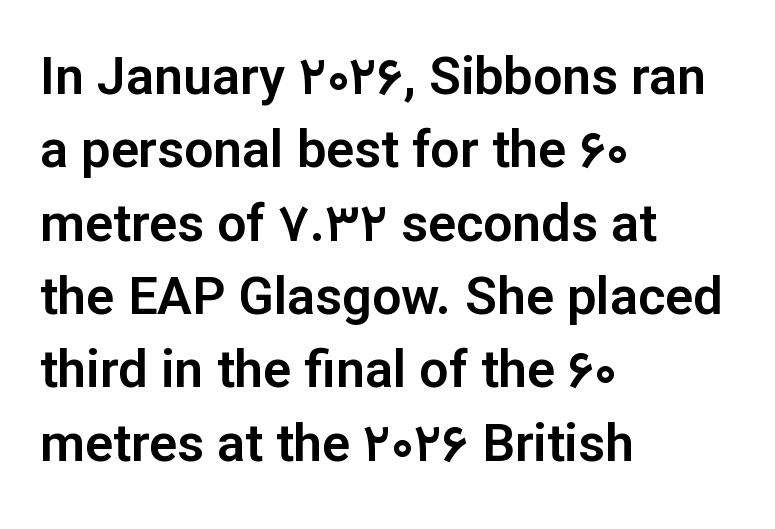
Q: Is the text italic (slanted)? A: No, it is upright.
Q: Is the typeface a serif or a sans-serif typeface? A: Sans-serif.
Q: Is the text underlined? A: No.
Q: How is the paragraph aligned? A: Left-aligned.
Q: Is the spacing between letters normal or unusually wide? A: Normal.
Q: Is the spacing between lines tight, normal or loose? A: Normal.
Q: Width (condensed, normal, or wide)? A: Normal.
Q: Stroke contrast? A: Low.
Q: x-height? A: Medium.
Q: Monospaced? A: No.
